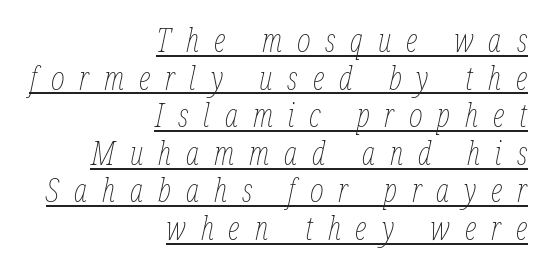
The image shows 33 px thin, condensed type, italic (leaning right); set right-aligned, tight line spacing (1.14x), unusually wide letter spacing (+0.45 em), underlined; low stroke contrast and a medium x-height.
